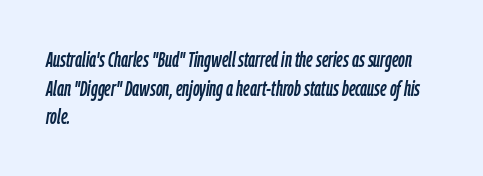
Q: Is the text italic (slanted)? A: Yes, it leans right by about 9 degrees.
Q: Is the text underlined? A: No.
Q: How is the paragraph aligned? A: Left-aligned.
Q: Is the spacing between letters normal or unusually wide? A: Normal.
Q: Is the spacing between lines tight, normal or loose? A: Normal.
